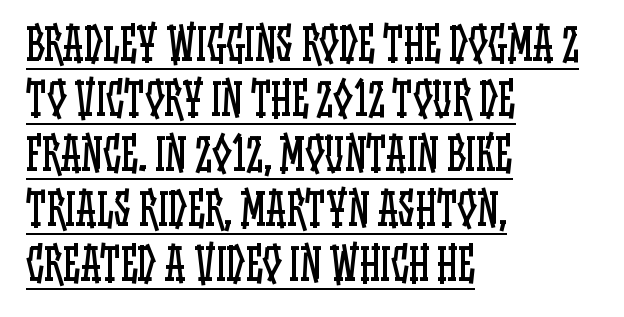
{"italic": "no", "bold": "no", "weight": "regular", "width": "condensed", "stroke_contrast": "low", "x_height": "large", "monospaced": "no", "underline": "yes", "align": "left", "line_spacing": "normal", "line_spacing_ratio": 1.28, "letter_spacing": "normal", "letter_spacing_em": 0.0, "glyph_px": 43}
